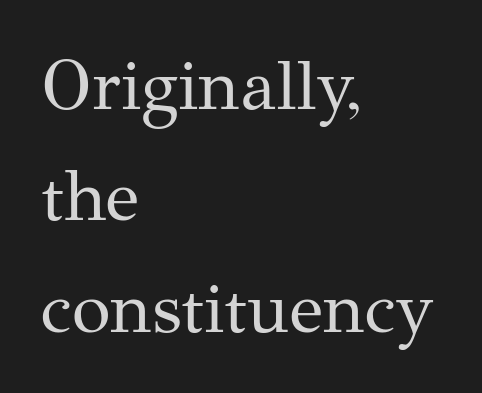
The image shows 71 px regular-weight serif type, upright; set left-aligned, normal line spacing (1.57x), normal letter spacing, not underlined; medium stroke contrast and a medium x-height.
